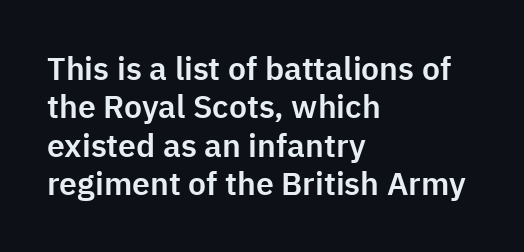
Q: Is the text italic (slanted)? A: No, it is upright.
Q: Is the typeface a serif or a sans-serif typeface? A: Sans-serif.
Q: Is the text underlined? A: No.
Q: How is the paragraph aligned? A: Left-aligned.
Q: Is the spacing between letters normal or unusually wide? A: Normal.
Q: Width (condensed, normal, or wide)? A: Normal.
Q: Stroke contrast? A: Low.
Q: x-height? A: Medium.
Q: Monospaced? A: No.
